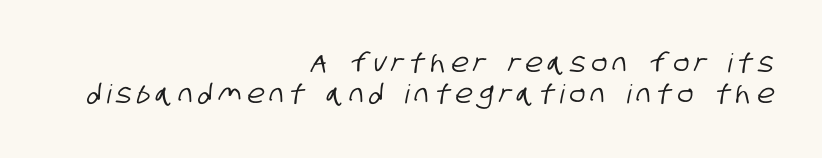
Q: Is the text underlined? A: No.
Q: How is the paragraph aligned? A: Right-aligned.
Q: Is the spacing between letters normal or unusually wide? A: Unusually wide.
